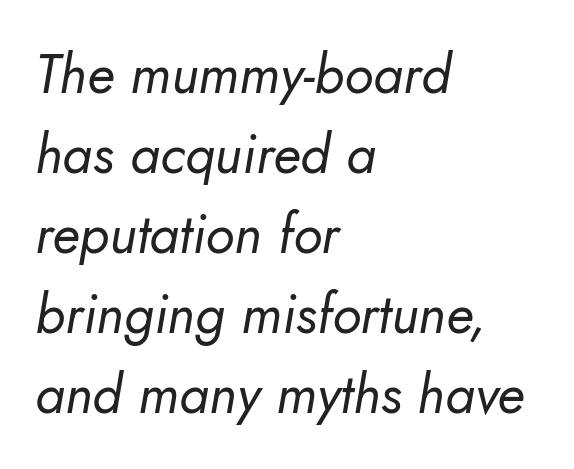
This sample uses an oblique cut, with every glyph tilted off the vertical. Nobody touched the tracking dial on this one. Line starts are locked; line ends wander. The passage shown is not bold in any degree. Vertical spacing — default.
